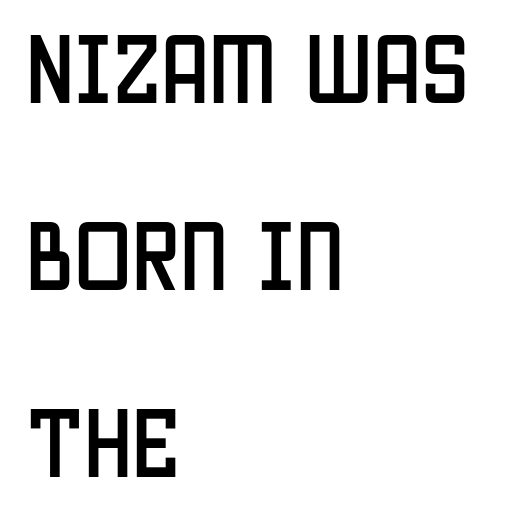
{"serif": "no", "italic": "no", "width": "condensed", "stroke_contrast": "low", "x_height": "large", "monospaced": "no", "underline": "no", "align": "left", "line_spacing": "loose", "line_spacing_ratio": 2.43, "letter_spacing": "normal", "letter_spacing_em": 0.0, "glyph_px": 77}
